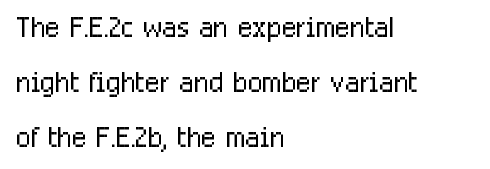
Q: Is the text bold? A: No.
Q: Is the text italic (slanted)? A: No, it is upright.
Q: Is the typeface a serif or a sans-serif typeface? A: Sans-serif.
Q: Is the text underlined? A: No.
Q: How is the paragraph aligned? A: Left-aligned.
Q: Is the spacing between letters normal or unusually wide? A: Normal.
Q: Is the spacing between lines tight, normal or loose? A: Normal.
Q: Width (condensed, normal, or wide)? A: Condensed.
Q: Stroke contrast? A: Low.
Q: x-height? A: Medium.
Q: Monospaced? A: No.
